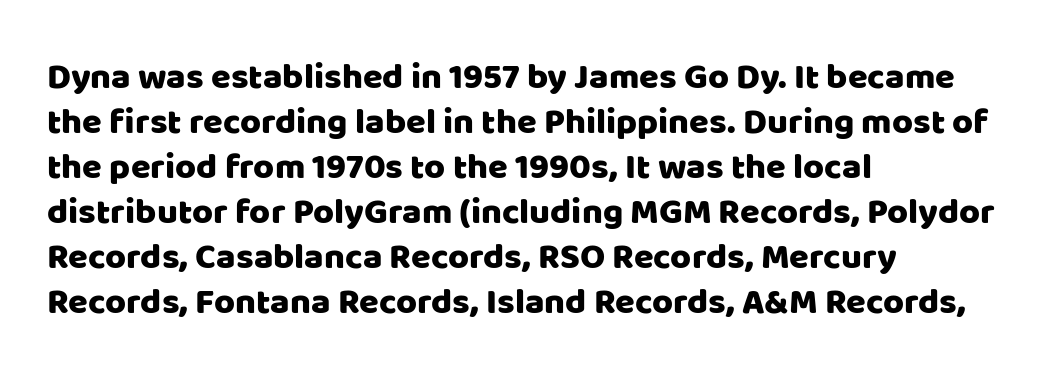
Q: Is the text italic (slanted)? A: No, it is upright.
Q: Is the typeface a serif or a sans-serif typeface? A: Sans-serif.
Q: Is the text underlined? A: No.
Q: How is the paragraph aligned? A: Left-aligned.
Q: Is the spacing between letters normal or unusually wide? A: Normal.
Q: Is the spacing between lines tight, normal or loose? A: Normal.
Q: Width (condensed, normal, or wide)? A: Normal.
Q: Stroke contrast? A: Low.
Q: x-height? A: Large.
Q: Monospaced? A: No.
